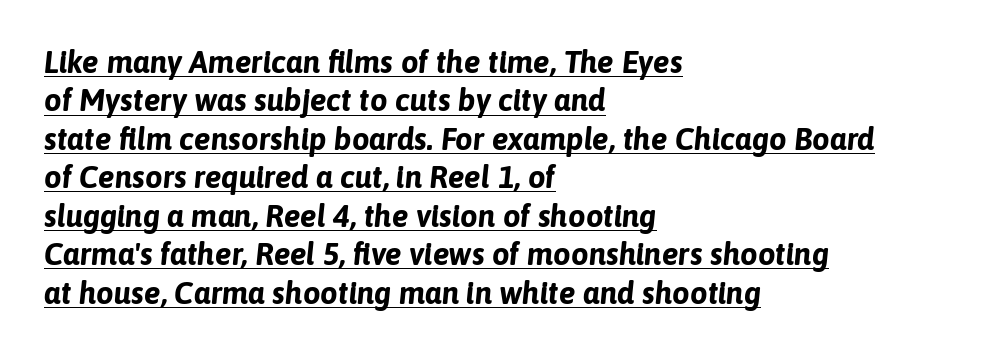
The image shows 31 px bold type, italic (leaning right); set left-aligned, line spacing 1.24x, normal letter spacing, underlined; low stroke contrast and a medium x-height.
